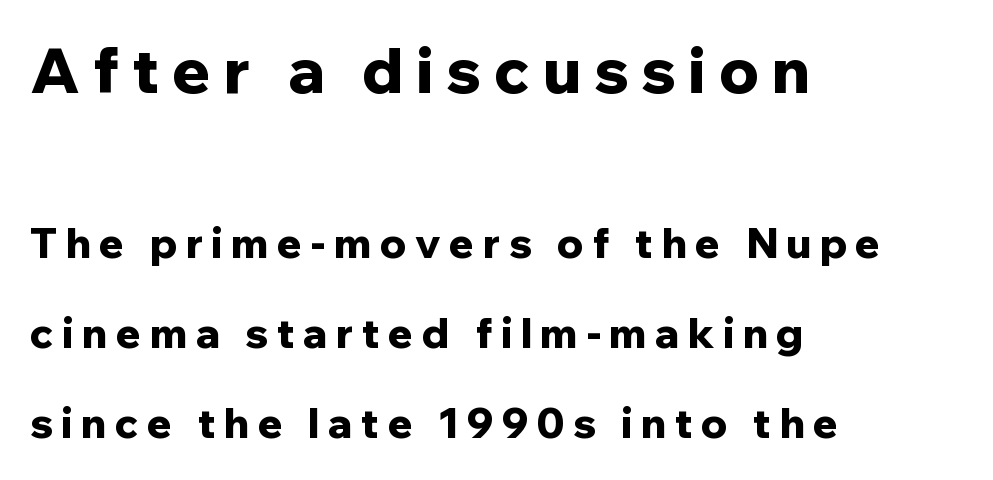
The composition opens big and finishes small. The tracking jumps out immediately: characters are airy and widely separated. The leading is generous, giving the passage an open texture. Weight: bold. Posture: vertical. Observe the absence of serifs on each vertical stroke in this sample.
